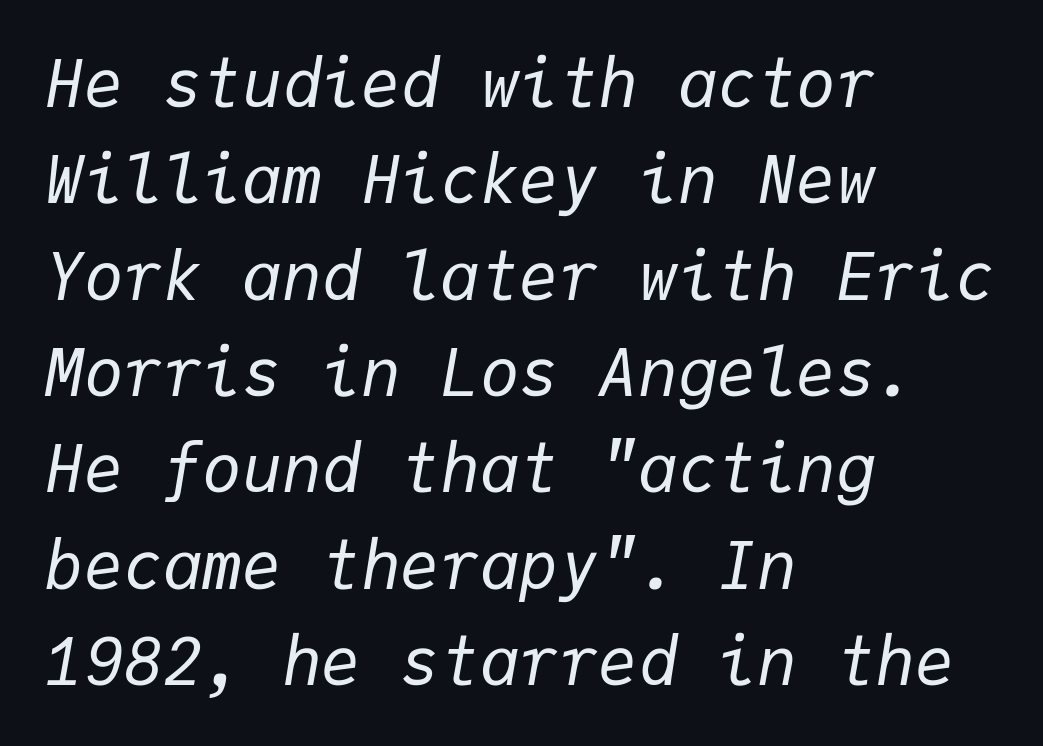
{"italic": "yes", "lean": "right", "slant_degrees": 9, "bold": "no", "weight": "regular", "width": "normal", "stroke_contrast": "low", "x_height": "medium", "monospaced": "yes", "underline": "no", "align": "left", "line_spacing": "normal", "line_spacing_ratio": 1.46, "letter_spacing": "normal", "letter_spacing_em": 0.0, "glyph_px": 66}
